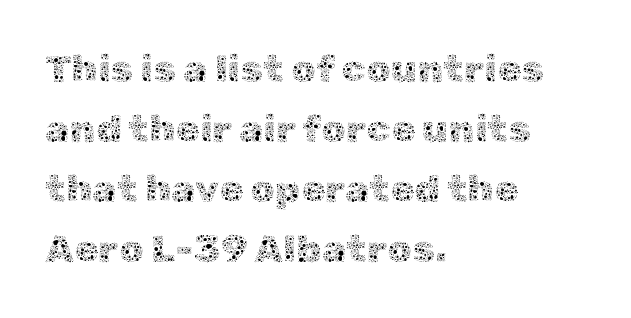
Q: Is the text bold? A: No.
Q: Is the text italic (slanted)? A: No, it is upright.
Q: Is the text underlined? A: No.
Q: How is the paragraph aligned? A: Left-aligned.
Q: Is the spacing between letters normal or unusually wide? A: Normal.
Q: Is the spacing between lines tight, normal or loose? A: Normal.
Q: Width (condensed, normal, or wide)? A: Normal.
Q: x-height? A: Medium.
Q: Monospaced? A: No.
